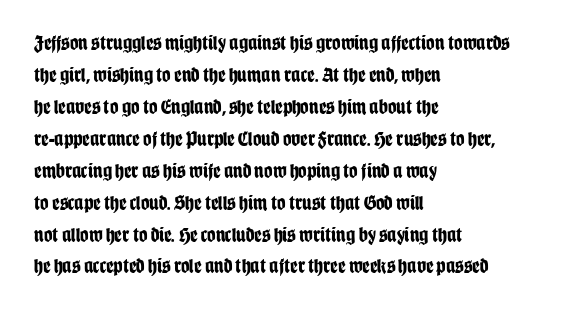
The image shows 21 px bold type, upright; set left-aligned, normal line spacing (1.52x), normal letter spacing, not underlined.
